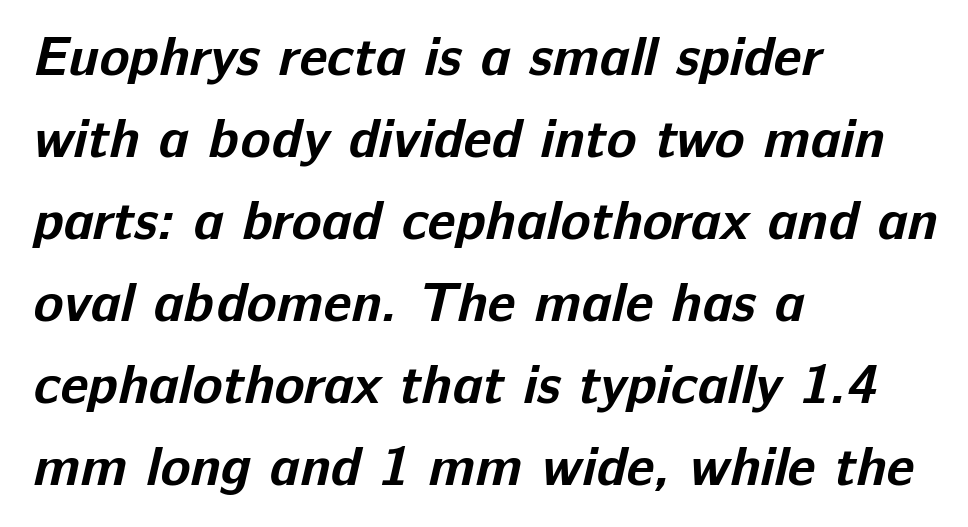
Q: Is the text bold? A: Yes.
Q: Is the typeface a serif or a sans-serif typeface? A: Sans-serif.
Q: Is the text underlined? A: No.
Q: How is the paragraph aligned? A: Left-aligned.
Q: Is the spacing between letters normal or unusually wide? A: Normal.
Q: Is the spacing between lines tight, normal or loose? A: Normal.
Q: Width (condensed, normal, or wide)? A: Normal.
Q: Stroke contrast? A: Low.
Q: x-height? A: Medium.
Q: Monospaced? A: No.
